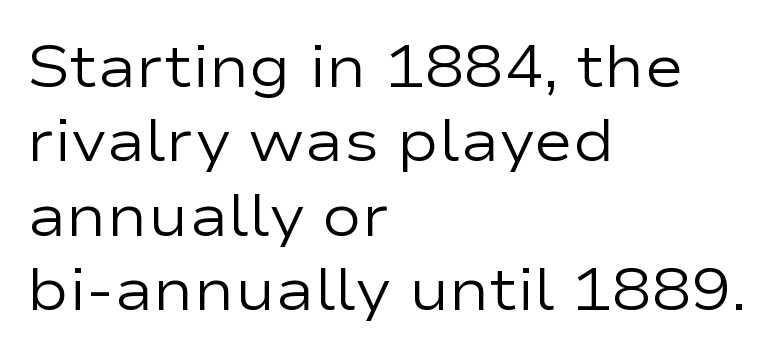
The image shows 59 px regular-weight, wide sans-serif type, upright; set left-aligned, normal line spacing (1.26x), normal letter spacing, not underlined; low stroke contrast and a medium x-height.
